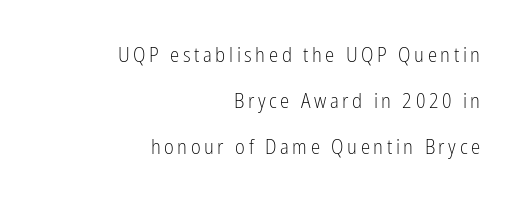
The image shows 21 px text type, upright; set right-aligned, loose line spacing (2.18x), not underlined.
